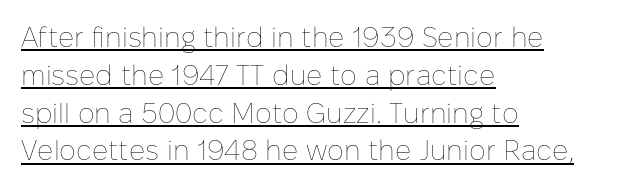
{"italic": "no", "bold": "no", "weight": "thin", "width": "normal", "stroke_contrast": "low", "x_height": "medium", "monospaced": "no", "underline": "yes", "align": "left", "line_spacing": "normal", "line_spacing_ratio": 1.35, "letter_spacing": "normal", "letter_spacing_em": 0.0, "glyph_px": 28}
